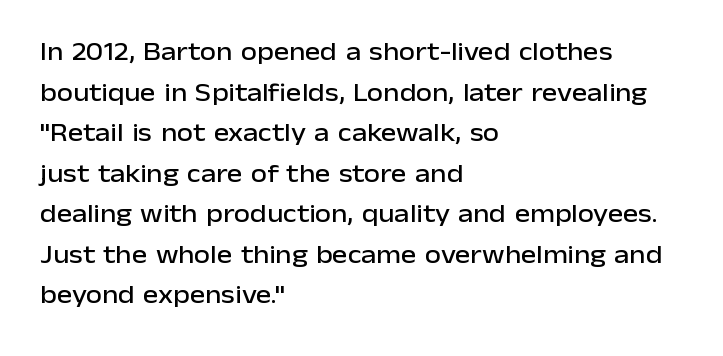
Q: Is the text italic (slanted)? A: No, it is upright.
Q: Is the text underlined? A: No.
Q: How is the paragraph aligned? A: Left-aligned.
Q: Is the spacing between letters normal or unusually wide? A: Normal.
Q: Is the spacing between lines tight, normal or loose? A: Normal.
